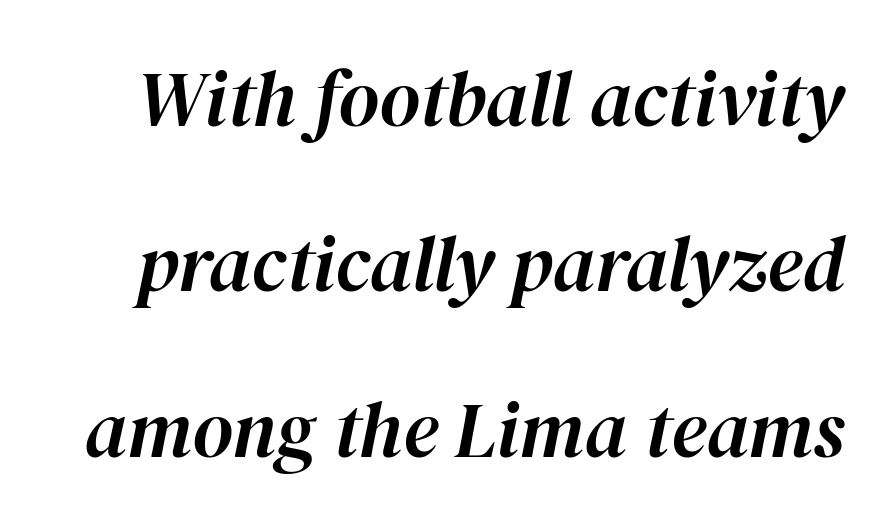
Q: Is the text italic (slanted)? A: Yes, it leans right by about 12 degrees.
Q: Is the text underlined? A: No.
Q: Is the spacing between letters normal or unusually wide? A: Normal.
Q: Is the spacing between lines tight, normal or loose? A: Loose.
Q: Width (condensed, normal, or wide)? A: Normal.
Q: Stroke contrast? A: High.
Q: x-height? A: Medium.
Q: Monospaced? A: No.
